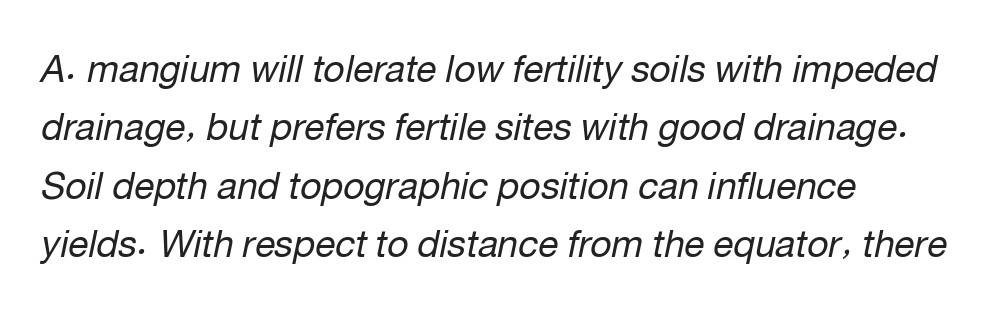
Q: Is the text bold? A: No.
Q: Is the text italic (slanted)? A: Yes, it leans right by about 12 degrees.
Q: Is the text underlined? A: No.
Q: How is the paragraph aligned? A: Left-aligned.
Q: Is the spacing between letters normal or unusually wide? A: Normal.
Q: Is the spacing between lines tight, normal or loose? A: Normal.
Q: Width (condensed, normal, or wide)? A: Normal.
Q: Stroke contrast? A: Low.
Q: x-height? A: Medium.
Q: Monospaced? A: No.
